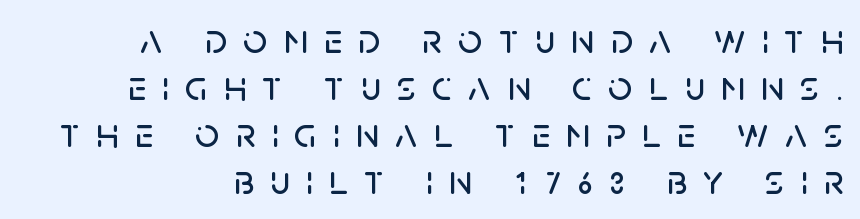
The image shows 42 px sans-serif type, upright; set tight line spacing (1.12x), unusually wide letter spacing (+0.39 em), not underlined; low stroke contrast and a large x-height.
